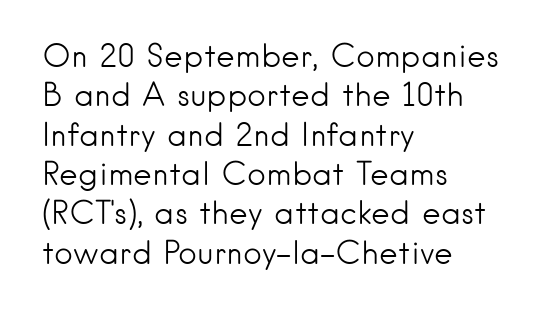
Q: Is the text bold? A: No.
Q: Is the text italic (slanted)? A: No, it is upright.
Q: Is the typeface a serif or a sans-serif typeface? A: Sans-serif.
Q: Is the text underlined? A: No.
Q: How is the paragraph aligned? A: Left-aligned.
Q: Is the spacing between letters normal or unusually wide? A: Normal.
Q: Width (condensed, normal, or wide)? A: Normal.
Q: Stroke contrast? A: Low.
Q: x-height? A: Small.
Q: Monospaced? A: No.
